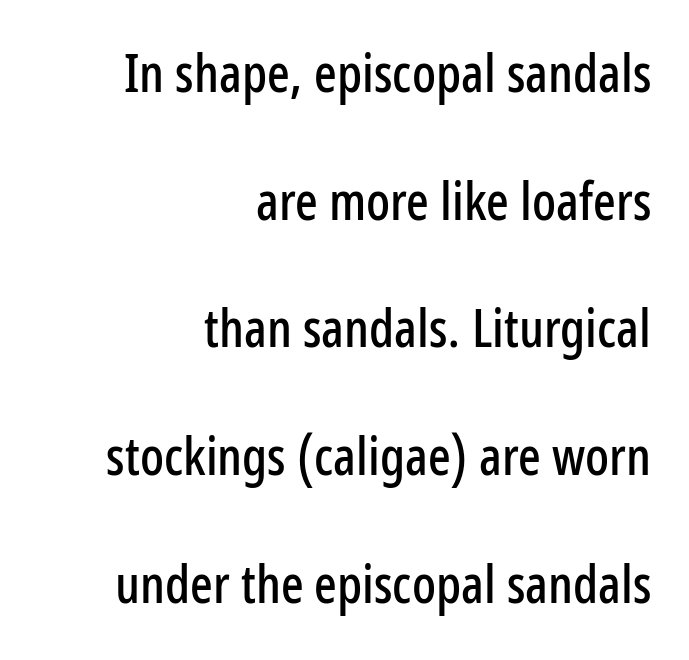
The image shows 53 px condensed sans-serif type, upright; set right-aligned, loose line spacing (2.41x), normal letter spacing, not underlined; low stroke contrast and a medium x-height.
